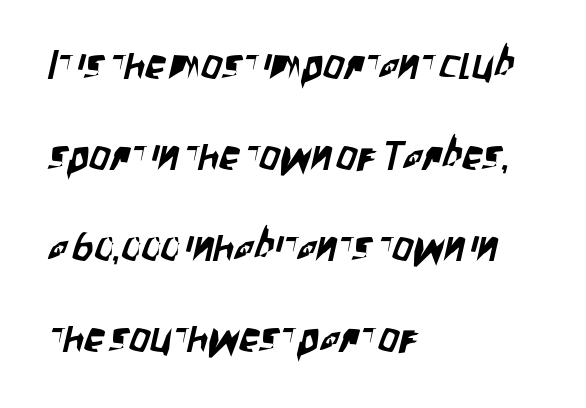
Nope, no serifs anywhere on these letters. Underline: absent. One-word summary of the alignment: left. Does extra space separate the letters? No, they use regular spacing. Vertically, the passage feels expansive, rows floating well apart.
